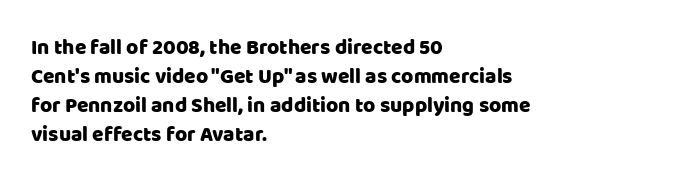
{"italic": "no", "underline": "no", "align": "left", "line_spacing": "normal", "line_spacing_ratio": 1.38, "letter_spacing": "normal", "letter_spacing_em": 0.0, "glyph_px": 21}
